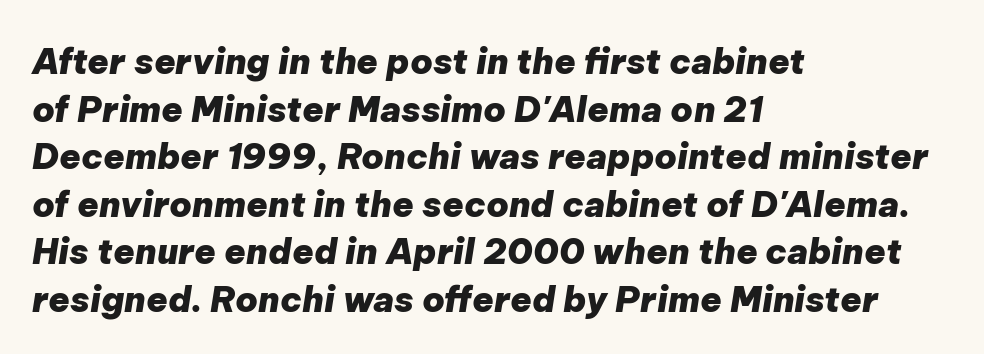
Q: Is the text bold? A: Yes.
Q: Is the text italic (slanted)? A: Yes, it leans right by about 9 degrees.
Q: Is the text underlined? A: No.
Q: How is the paragraph aligned? A: Left-aligned.
Q: Is the spacing between letters normal or unusually wide? A: Normal.
Q: Is the spacing between lines tight, normal or loose? A: Normal.
Q: Width (condensed, normal, or wide)? A: Normal.
Q: Stroke contrast? A: Low.
Q: x-height? A: Medium.
Q: Monospaced? A: No.
